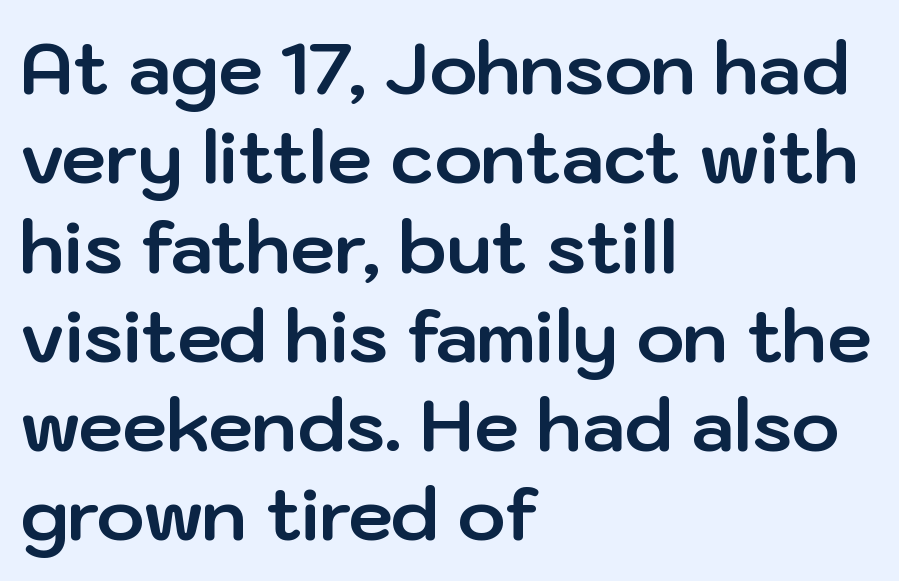
{"serif": "no", "italic": "no", "bold": "yes", "weight": "bold", "width": "normal", "stroke_contrast": "low", "x_height": "medium", "monospaced": "no", "underline": "no", "align": "left", "line_spacing_ratio": 1.24, "letter_spacing": "normal", "letter_spacing_em": 0.0, "glyph_px": 72}
